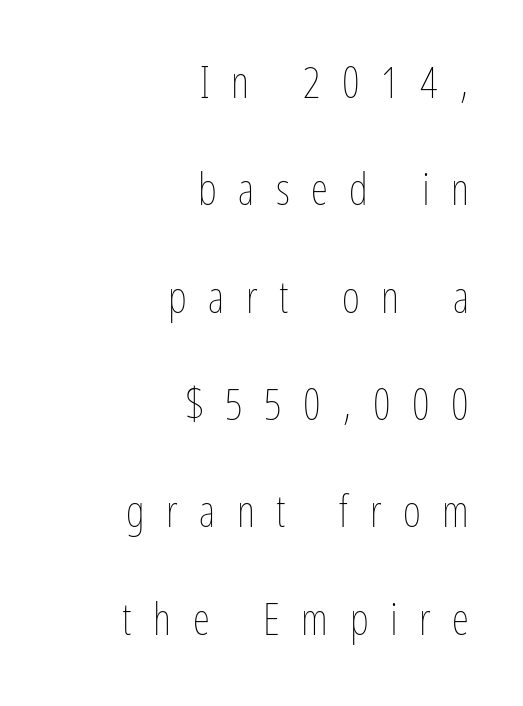
The image shows 44 px thin, condensed type, upright; set right-aligned, loose line spacing (2.44x), unusually wide letter spacing (+0.49 em), not underlined; low stroke contrast and a medium x-height.
